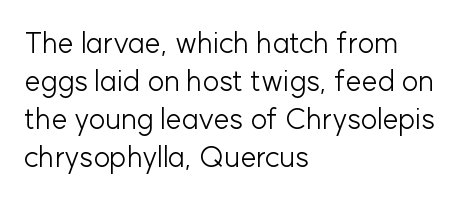
The image shows 29 px light sans-serif type, upright; set left-aligned, normal line spacing (1.31x), normal letter spacing, not underlined; low stroke contrast and a medium x-height.
